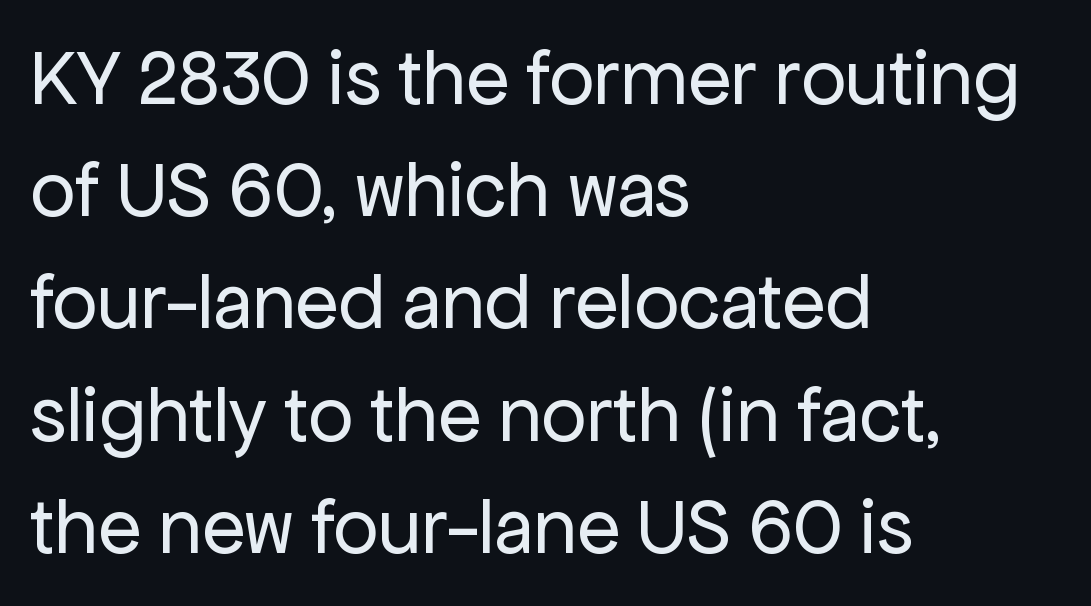
Layout note: lines flush left. The leading is moderate, giving the passage an even texture. Between one letter and the next there's only the usual sliver of space. Typographically, this falls in the sans-serif category. The specimen reads as upright at a glance. The cut favours lightness, reaching ordinary text weight at its darkest.
